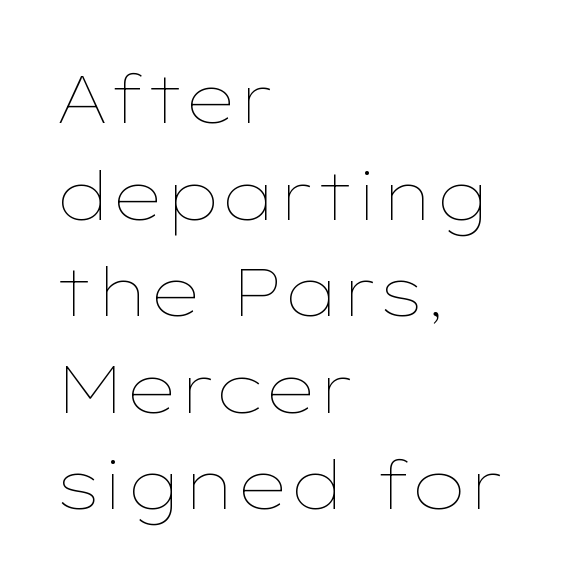
Q: Is the text bold? A: No.
Q: Is the text italic (slanted)? A: No, it is upright.
Q: Is the text underlined? A: No.
Q: How is the paragraph aligned? A: Left-aligned.
Q: Is the spacing between letters normal or unusually wide? A: Normal.
Q: Is the spacing between lines tight, normal or loose? A: Normal.
Q: Width (condensed, normal, or wide)? A: Wide.
Q: Stroke contrast? A: Low.
Q: x-height? A: Medium.
Q: Monospaced? A: No.
